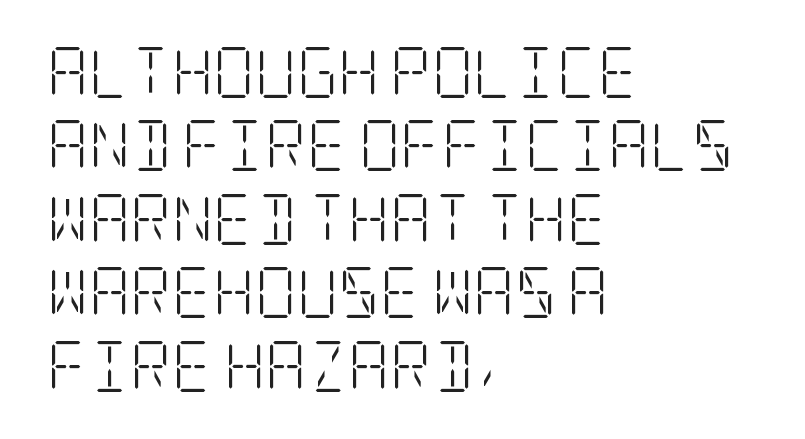
The image shows 51 px light, condensed serif type, upright; set left-aligned, normal line spacing (1.44x), normal letter spacing, not underlined; low stroke contrast and a large x-height.
